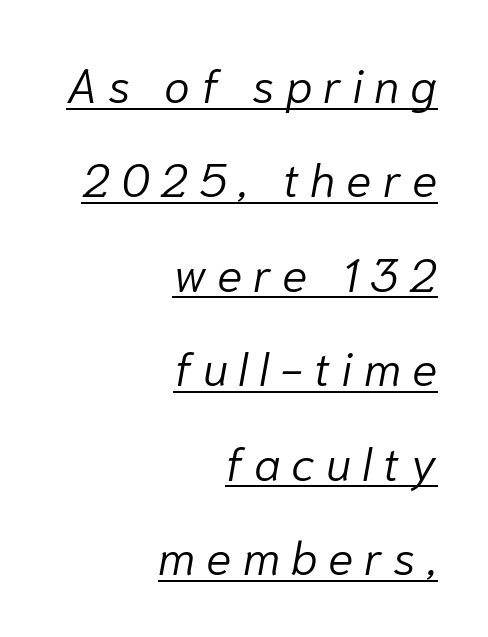
Q: Is the text bold? A: No.
Q: Is the text italic (slanted)? A: Yes, it leans right by about 10 degrees.
Q: Is the text underlined? A: Yes.
Q: How is the paragraph aligned? A: Right-aligned.
Q: Is the spacing between letters normal or unusually wide? A: Unusually wide.
Q: Is the spacing between lines tight, normal or loose? A: Loose.
Q: Width (condensed, normal, or wide)? A: Normal.
Q: Stroke contrast? A: Low.
Q: x-height? A: Medium.
Q: Monospaced? A: No.
